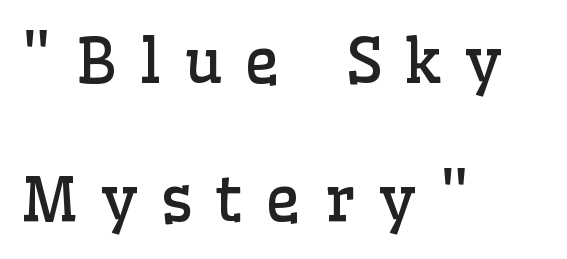
Q: Is the text bold? A: No.
Q: Is the text italic (slanted)? A: No, it is upright.
Q: Is the typeface a serif or a sans-serif typeface? A: Serif.
Q: Is the text underlined? A: No.
Q: How is the paragraph aligned? A: Left-aligned.
Q: Is the spacing between letters normal or unusually wide? A: Unusually wide.
Q: Is the spacing between lines tight, normal or loose? A: Loose.
Q: Width (condensed, normal, or wide)? A: Normal.
Q: Stroke contrast? A: Low.
Q: x-height? A: Medium.
Q: Monospaced? A: No.
